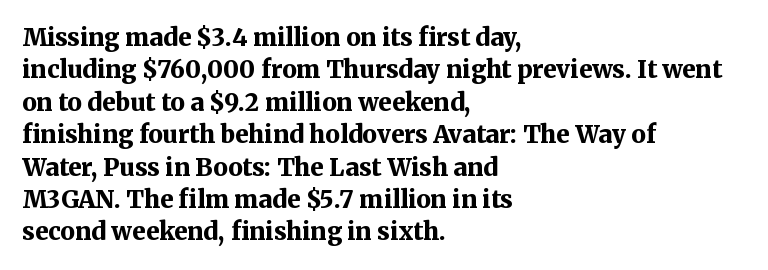
{"italic": "no", "bold": "yes", "underline": "no", "align": "left", "line_spacing": "normal", "line_spacing_ratio": 1.35, "letter_spacing": "normal", "letter_spacing_em": 0.0, "glyph_px": 24}
